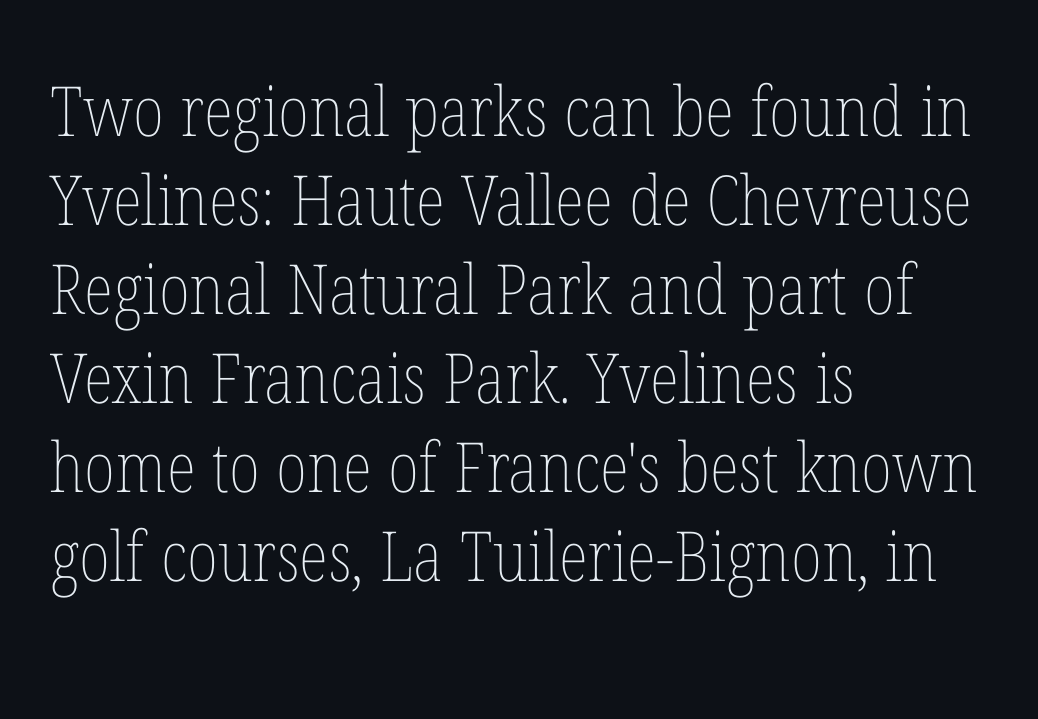
Q: Is the text bold? A: No.
Q: Is the text italic (slanted)? A: No, it is upright.
Q: Is the text underlined? A: No.
Q: How is the paragraph aligned? A: Left-aligned.
Q: Is the spacing between letters normal or unusually wide? A: Normal.
Q: Is the spacing between lines tight, normal or loose? A: Normal.
Q: Width (condensed, normal, or wide)? A: Condensed.
Q: Stroke contrast? A: Low.
Q: x-height? A: Medium.
Q: Monospaced? A: No.
